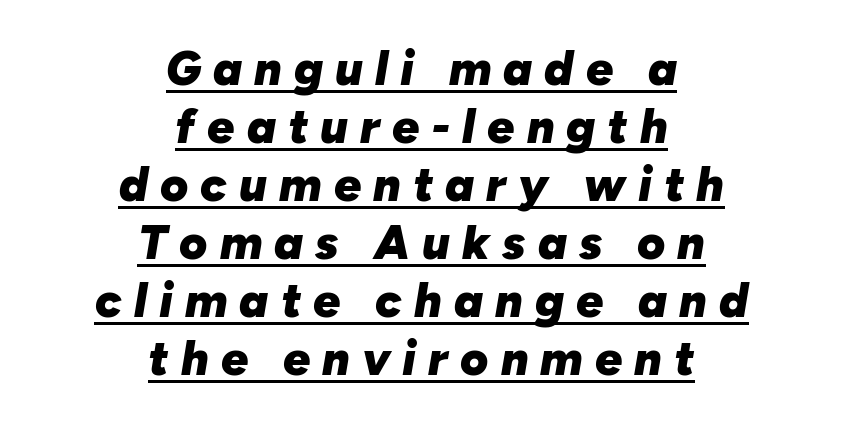
Compared with a flush-left layout, this one balances lines on the center instead. Observe the lean: these are italic letterforms. This sample has the flowing, uneven cadence of proportional lettering. Is there an underline? Yes — a line sits under the letters.
